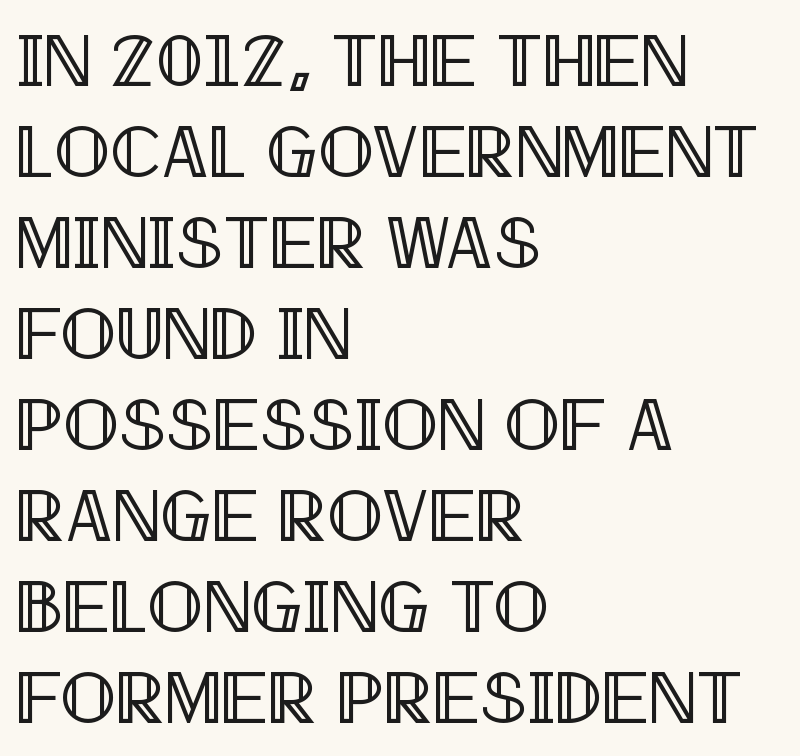
If you drew a line through each stem, it would be perfectly vertical. Check under the words: just untouched page. There is no visible air inserted between adjacent glyphs. A typesetter would call this proportional, since set widths differ per character. This rendering uses left alignment, leaving the right contour irregular.
